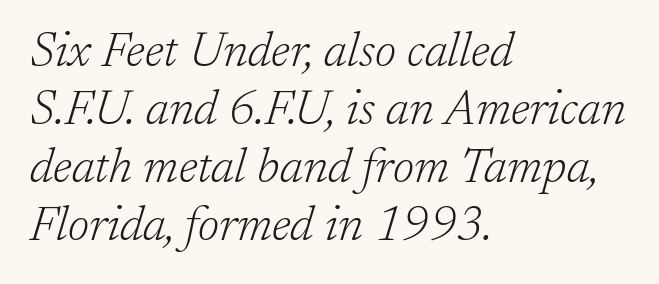
The lettering tilts uniformly, giving the passage an italic look. The zone under the glyphs is completely vacant. Do the characters align in a grid? No, the font is proportional. Unlike a clean sans, this face finishes its strokes with serifs. Is the stroke heavy? The answer is a plain regular-or-lighter. Caption: multi-line text, flush left, ragged right.
